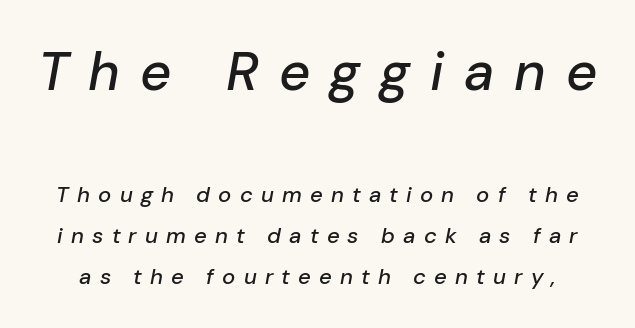
{"italic": "yes", "lean": "right", "slant_degrees": 10, "width": "normal", "stroke_contrast": "low", "x_height": "medium", "monospaced": "no", "underline": "no", "line_spacing_ratio": 1.87, "letter_spacing": "wide", "letter_spacing_em": 0.37, "larger_block": "first", "size_ratio": 2.45, "glyph_px": 54}
